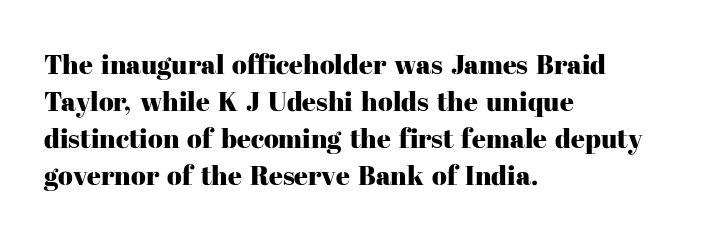
A typesetter would call this zero additional tracking. Notice how descenders clear the ascenders below comfortably — that's standard leading. Ordinary non-slanted type is in use. Letters rest on an invisible, unmarked baseline.
